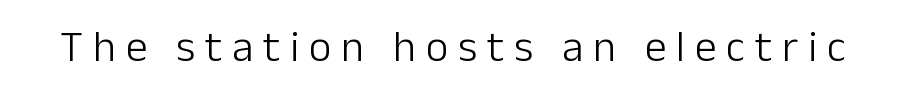
{"serif": "no", "italic": "no", "bold": "no", "weight": "light", "width": "normal", "stroke_contrast": "low", "x_height": "medium", "monospaced": "no", "underline": "no", "letter_spacing": "wide", "letter_spacing_em": 0.22, "glyph_px": 44}
